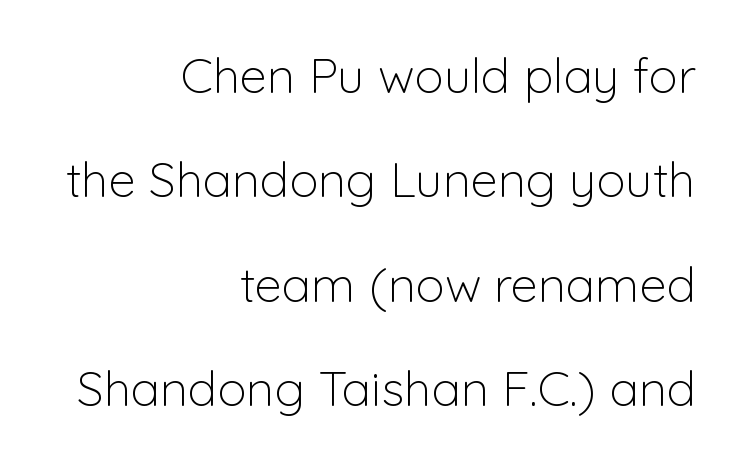
{"serif": "no", "italic": "no", "bold": "no", "weight": "light", "width": "normal", "stroke_contrast": "low", "x_height": "medium", "monospaced": "no", "underline": "no", "align": "right", "line_spacing": "loose", "line_spacing_ratio": 2.13, "letter_spacing": "normal", "letter_spacing_em": 0.0, "glyph_px": 49}
